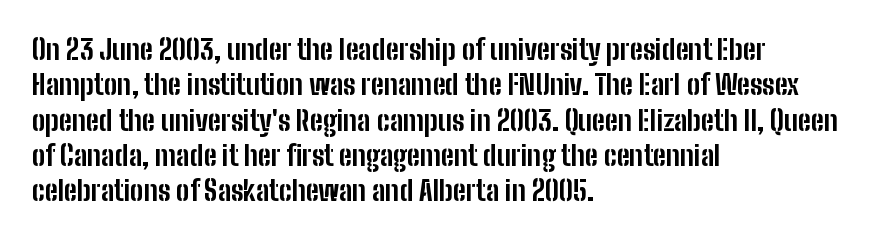
{"serif": "no", "italic": "no", "bold": "yes", "weight": "bold", "width": "condensed", "stroke_contrast": "low", "x_height": "medium", "monospaced": "no", "underline": "no", "align": "left", "line_spacing": "normal", "line_spacing_ratio": 1.26, "letter_spacing": "normal", "letter_spacing_em": 0.0, "glyph_px": 28}
